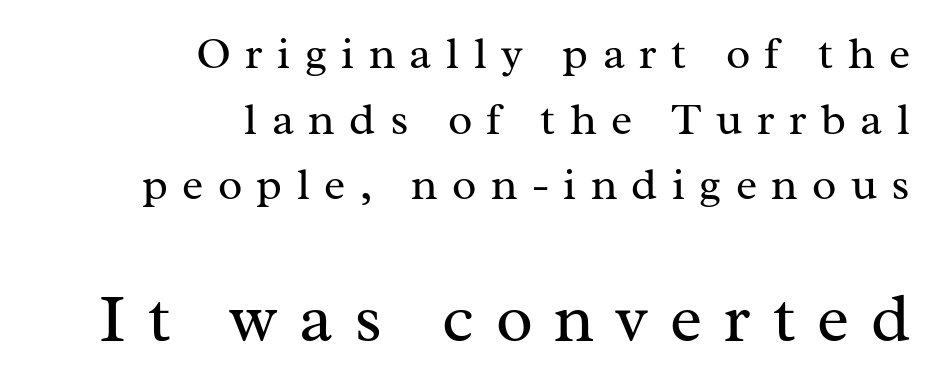
Decoration check: the copy has no underline. Line ends are locked; line starts wander. Letters have the restrained weight of plain body copy at most. Font category for this specimen: serif. The lines sit at an ordinary, default distance from one another. Larger block? The one below; the one above is distinctly smaller.
